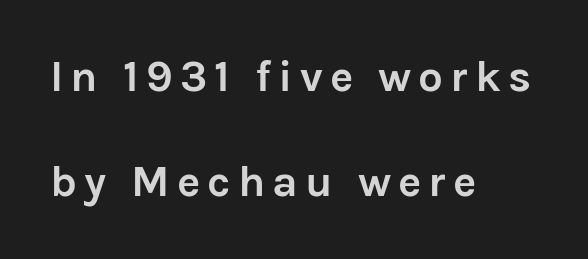
Q: Is the text bold? A: Yes.
Q: Is the text italic (slanted)? A: No, it is upright.
Q: Is the typeface a serif or a sans-serif typeface? A: Sans-serif.
Q: Is the text underlined? A: No.
Q: How is the paragraph aligned? A: Left-aligned.
Q: Is the spacing between lines tight, normal or loose? A: Loose.
Q: Width (condensed, normal, or wide)? A: Normal.
Q: Stroke contrast? A: Low.
Q: x-height? A: Medium.
Q: Monospaced? A: No.
